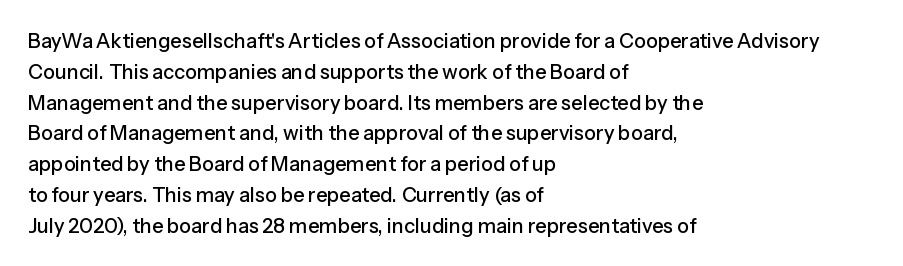
Letter spacing: default. This rendering uses left alignment, leaving the right contour irregular. The axis of the letterforms is exactly vertical. Evenly set lines give the paragraph a standard silhouette.
